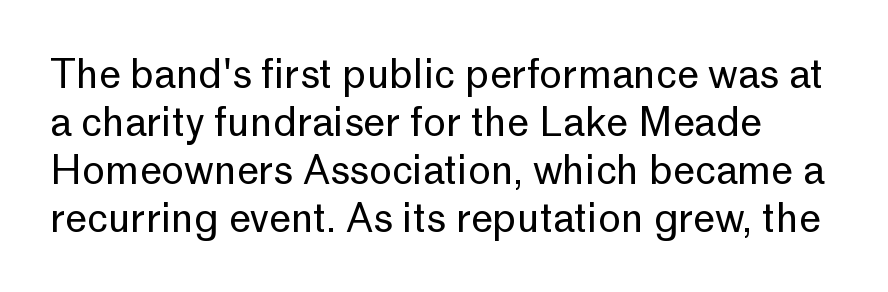
{"serif": "no", "italic": "no", "bold": "no", "weight": "regular", "width": "normal", "stroke_contrast": "low", "x_height": "medium", "monospaced": "no", "underline": "no", "line_spacing_ratio": 1.23, "letter_spacing": "normal", "letter_spacing_em": 0.0, "glyph_px": 39}
